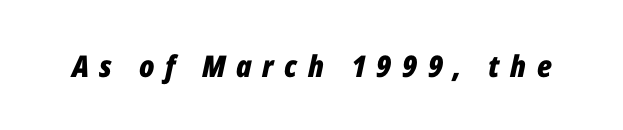
The image shows 30 px bold, condensed type, italic (leaning right); set unusually wide letter spacing (+0.35 em), not underlined; low stroke contrast and a medium x-height.
